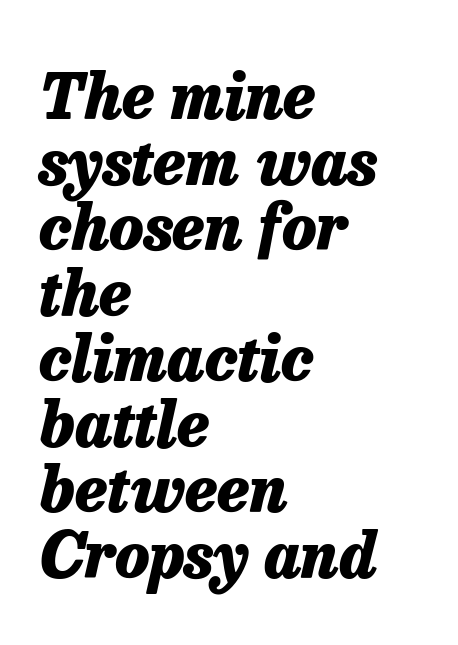
This rendering leaves character spacing at its baseline value. These lines are set flush left with a ragged right edge. The whole block is typeset with a tilt. Does the weight exceed regular? Yes, all the way to bold. Plain, unruled lines of type.
